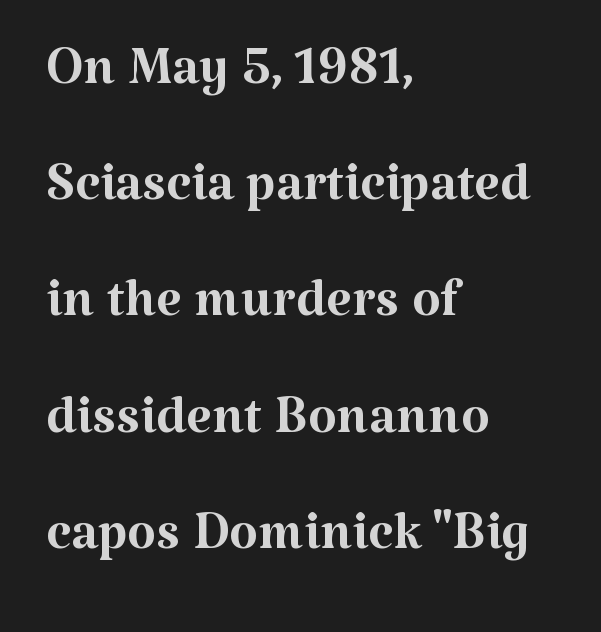
{"serif": "yes", "italic": "no", "bold": "no", "weight": "regular", "width": "normal", "stroke_contrast": "medium", "x_height": "medium", "monospaced": "no", "underline": "no", "align": "left", "line_spacing": "normal", "line_spacing_ratio": 1.57, "letter_spacing": "normal", "letter_spacing_em": 0.0, "glyph_px": 74}
